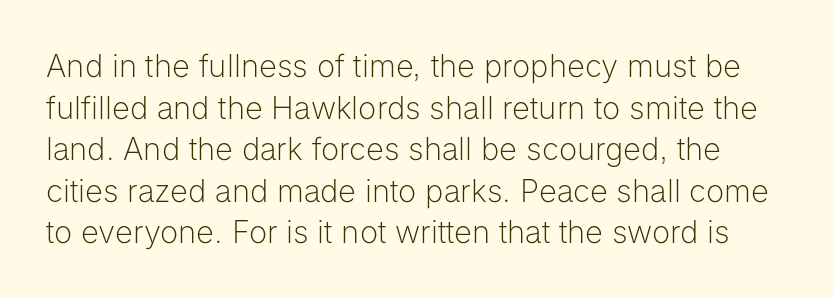
{"serif": "no", "italic": "no", "bold": "no", "weight": "light", "width": "normal", "stroke_contrast": "low", "x_height": "medium", "monospaced": "no", "underline": "no", "line_spacing": "normal", "line_spacing_ratio": 1.34, "letter_spacing": "normal", "letter_spacing_em": 0.0, "glyph_px": 31}
